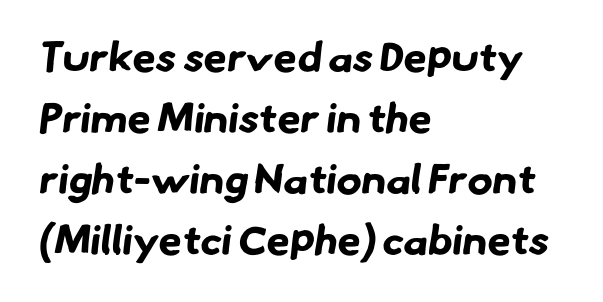
{"serif": "no", "bold": "yes", "weight": "bold", "width": "normal", "stroke_contrast": "low", "x_height": "small", "monospaced": "no", "underline": "no", "align": "left", "line_spacing": "normal", "line_spacing_ratio": 1.45, "letter_spacing": "normal", "letter_spacing_em": 0.0, "glyph_px": 42}
